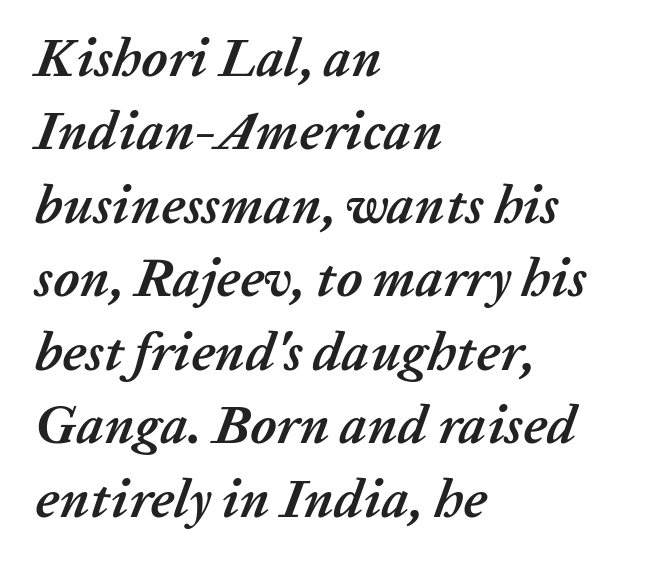
Type without underlining. Short and long lines alike share a common starting point at left. A normal amount of white space separates one row of letters from the next. Glyph-to-glyph distance matches everyday printed text. If you drew a line through each stem, it would be angled.
